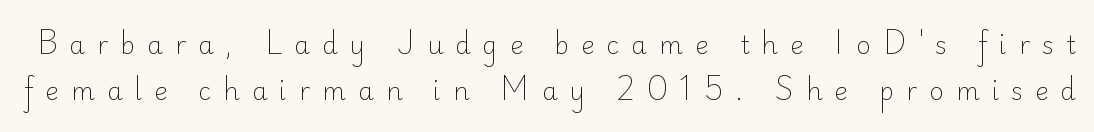
{"italic": "no", "bold": "no", "underline": "no", "line_spacing_ratio": 1.85, "letter_spacing": "wide", "letter_spacing_em": 0.48, "glyph_px": 25}
